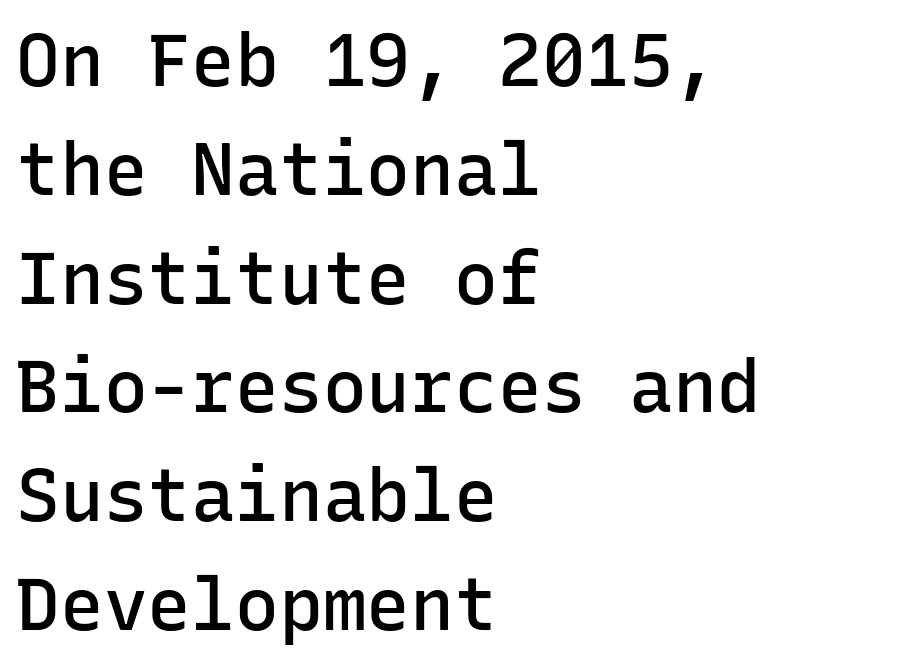
{"serif": "no", "italic": "no", "bold": "semi", "weight": "semibold", "width": "normal", "stroke_contrast": "low", "x_height": "medium", "monospaced": "yes", "underline": "no", "align": "left", "line_spacing": "normal", "line_spacing_ratio": 1.49, "letter_spacing": "normal", "letter_spacing_em": 0.0, "glyph_px": 73}
